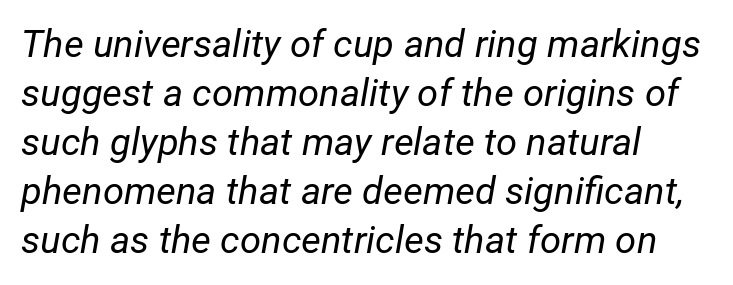
Is this a heavy cut? Hardly; it is regular or lighter. There is no visible air inserted between adjacent glyphs. Observe the lean: these are italic letterforms. The face used here is proportionally spaced, like ordinary book or web type. Beneath every word, the page is bare.
